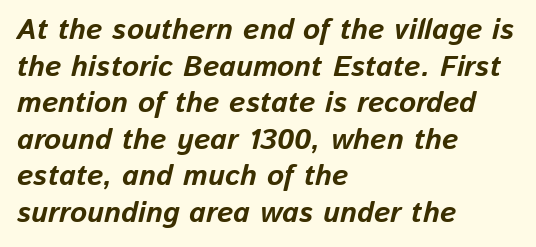
{"italic": "yes", "lean": "right", "slant_degrees": 13, "bold": "yes", "weight": "bold", "width": "normal", "stroke_contrast": "low", "x_height": "medium", "monospaced": "no", "underline": "no", "align": "left", "line_spacing": "normal", "line_spacing_ratio": 1.26, "letter_spacing": "normal", "letter_spacing_em": 0.0, "glyph_px": 29}
